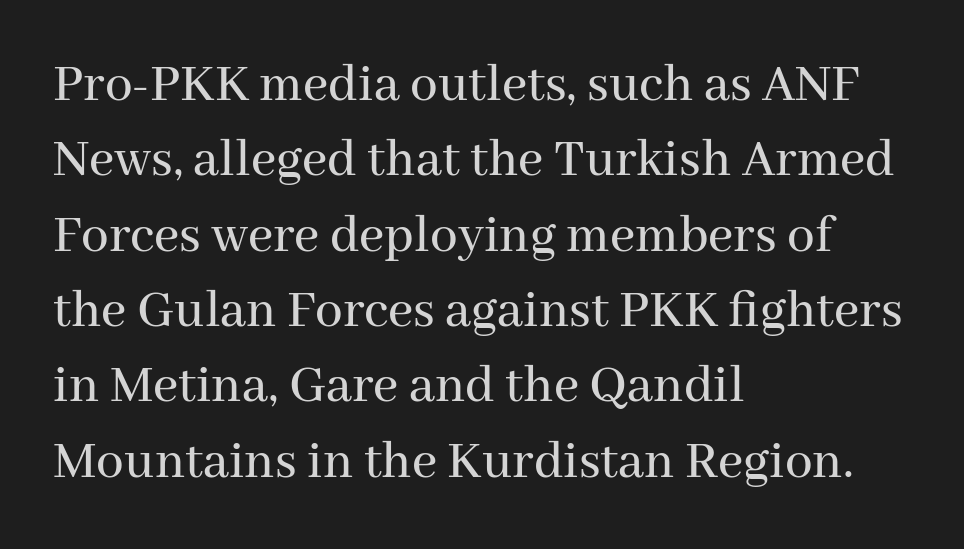
{"serif": "yes", "italic": "no", "width": "normal", "stroke_contrast": "medium", "x_height": "medium", "monospaced": "no", "underline": "no", "align": "left", "line_spacing": "normal", "line_spacing_ratio": 1.37, "letter_spacing": "normal", "letter_spacing_em": 0.0, "glyph_px": 55}
